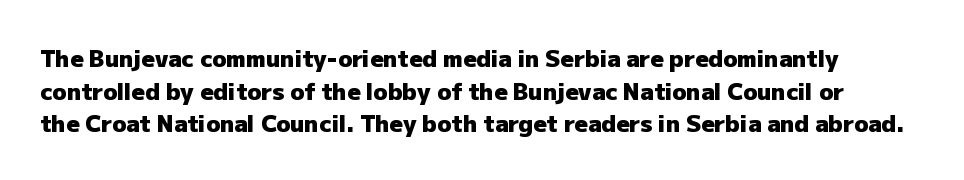
Typographic density is high because the face is bold. Type without underlining. The axis of the letterforms is exactly vertical. A typesetter would call this zero additional tracking.
